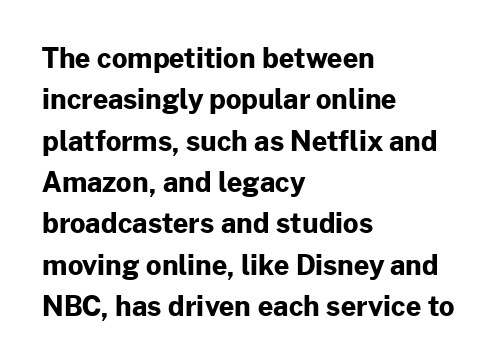
Q: Is the text bold? A: Yes.
Q: Is the text italic (slanted)? A: No, it is upright.
Q: Is the text underlined? A: No.
Q: How is the paragraph aligned? A: Left-aligned.
Q: Is the spacing between letters normal or unusually wide? A: Normal.
Q: Is the spacing between lines tight, normal or loose? A: Normal.
